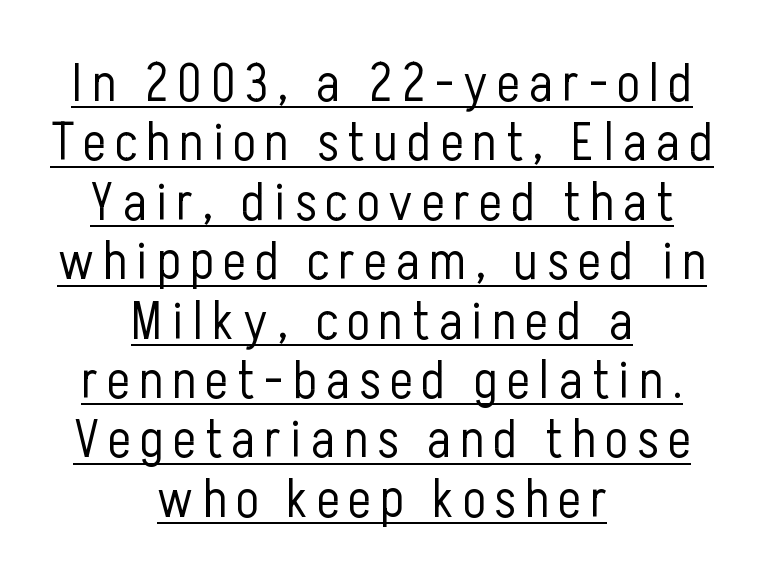
The type sits square on the baseline with zero lean. Honestly, the underline is the first thing you notice here. The letters advance in unequal steps, a hallmark of proportional type. Vertically, the passage feels compressed, each row crowding the next. The glyphs in this specimen are sans serif. Which margin do the lines hug? Neither — every line sits in the middle.
